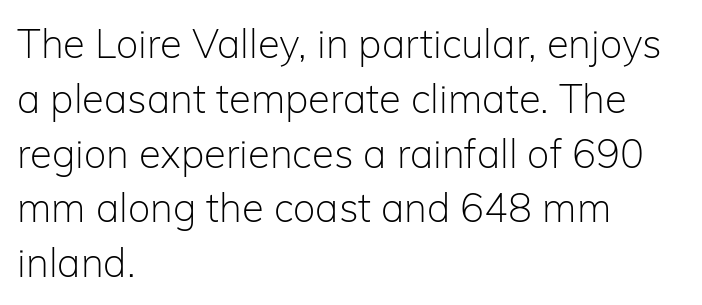
Q: Is the text bold? A: No.
Q: Is the text italic (slanted)? A: No, it is upright.
Q: Is the typeface a serif or a sans-serif typeface? A: Sans-serif.
Q: Is the text underlined? A: No.
Q: How is the paragraph aligned? A: Left-aligned.
Q: Is the spacing between letters normal or unusually wide? A: Normal.
Q: Is the spacing between lines tight, normal or loose? A: Normal.
Q: Width (condensed, normal, or wide)? A: Normal.
Q: Stroke contrast? A: Low.
Q: x-height? A: Medium.
Q: Monospaced? A: No.
